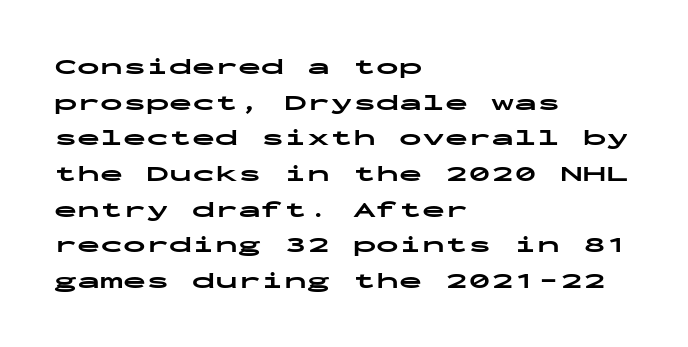
{"italic": "no", "bold": "yes", "underline": "no", "align": "left", "line_spacing": "normal", "line_spacing_ratio": 1.55, "letter_spacing": "normal", "letter_spacing_em": 0.0, "glyph_px": 23}
